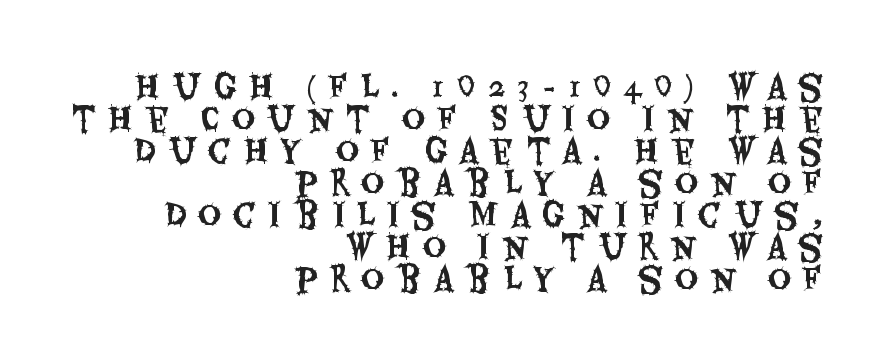
Q: Is the text italic (slanted)? A: No, it is upright.
Q: Is the typeface a serif or a sans-serif typeface? A: Sans-serif.
Q: Is the text underlined? A: No.
Q: How is the paragraph aligned? A: Right-aligned.
Q: Is the spacing between letters normal or unusually wide? A: Unusually wide.
Q: Is the spacing between lines tight, normal or loose? A: Tight.
Q: Width (condensed, normal, or wide)? A: Condensed.
Q: Stroke contrast? A: Medium.
Q: x-height? A: Large.
Q: Monospaced? A: No.
